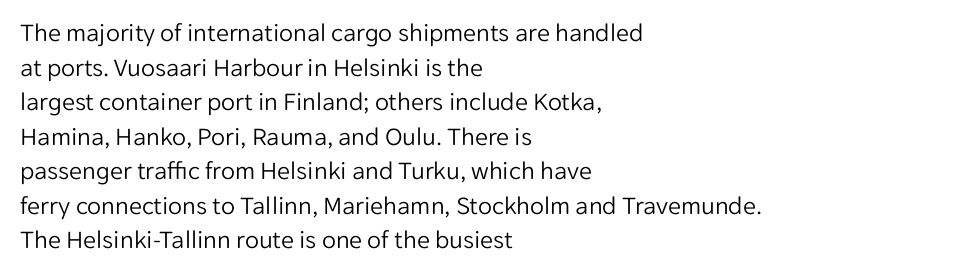
No chunkiness to these letters — they're not bold. A classic flush-left, rag-right setting is used for this passage. One glance says typical: line gaps are just what's usual. The letters sit at their default tracking, neither squeezed nor spread.
